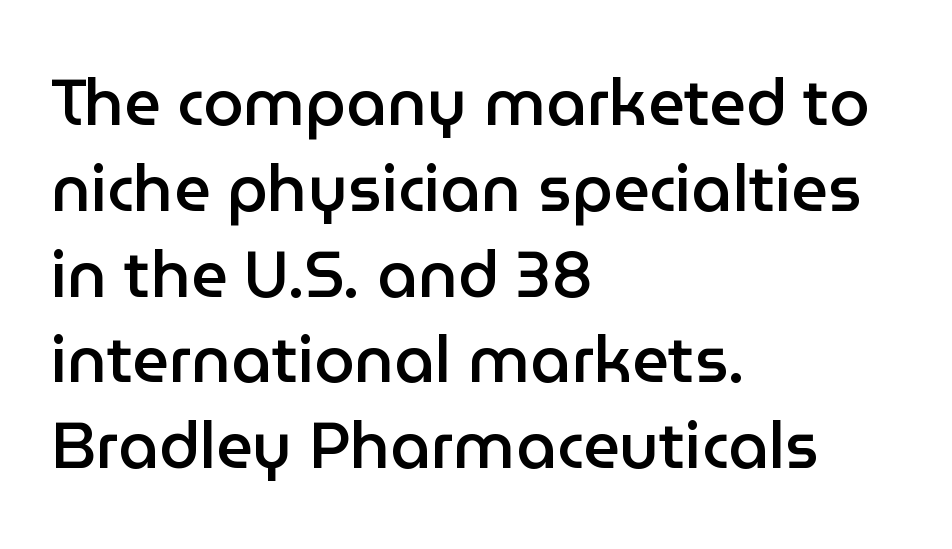
{"serif": "no", "italic": "no", "bold": "semi", "weight": "semibold", "width": "normal", "stroke_contrast": "low", "x_height": "medium", "monospaced": "no", "underline": "no", "align": "left", "line_spacing": "normal", "line_spacing_ratio": 1.34, "letter_spacing": "normal", "letter_spacing_em": 0.0, "glyph_px": 64}
